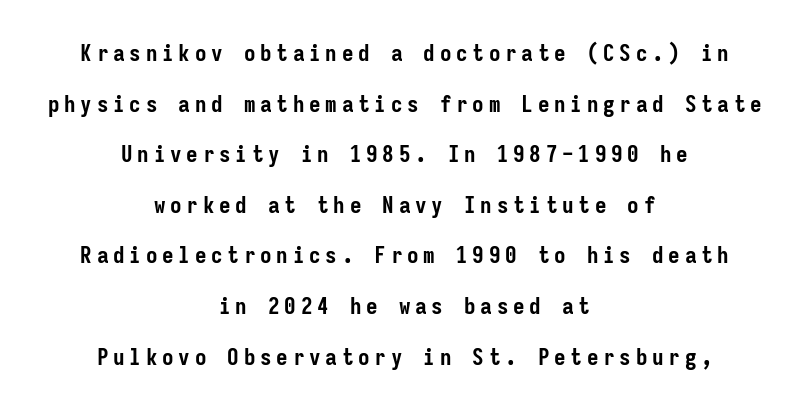
The image shows 23 px bold type, upright; set centered, loose line spacing (2.2x), unusually wide letter spacing (+0.21 em), not underlined.
